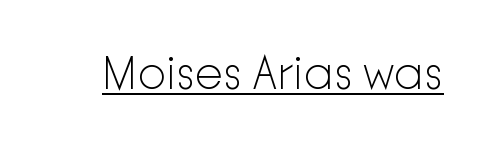
The image shows 45 px light sans-serif type, upright; set normal letter spacing, underlined; low stroke contrast and a medium x-height.
